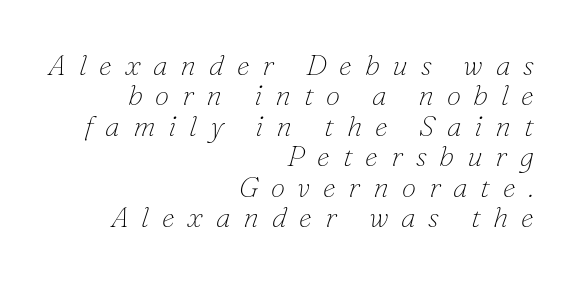
Q: Is the text bold? A: No.
Q: Is the text italic (slanted)? A: Yes, it leans right by about 16 degrees.
Q: Is the typeface a serif or a sans-serif typeface? A: Serif.
Q: Is the text underlined? A: No.
Q: How is the paragraph aligned? A: Right-aligned.
Q: Is the spacing between letters normal or unusually wide? A: Unusually wide.
Q: Is the spacing between lines tight, normal or loose? A: Tight.
Q: Width (condensed, normal, or wide)? A: Normal.
Q: Stroke contrast? A: Low.
Q: x-height? A: Small.
Q: Monospaced? A: No.
